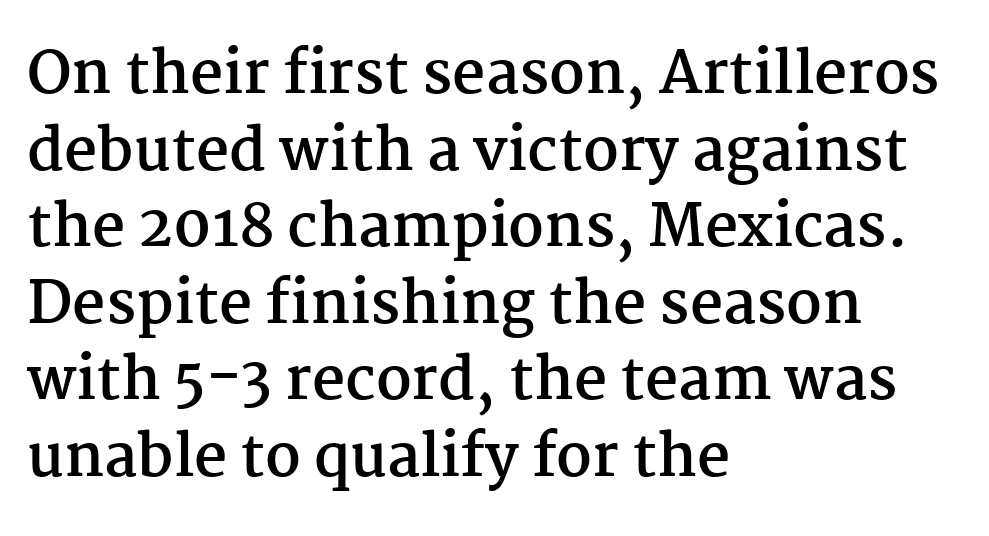
Q: Is the text bold? A: Yes.
Q: Is the text italic (slanted)? A: No, it is upright.
Q: Is the typeface a serif or a sans-serif typeface? A: Serif.
Q: Is the text underlined? A: No.
Q: How is the paragraph aligned? A: Left-aligned.
Q: Is the spacing between letters normal or unusually wide? A: Normal.
Q: Is the spacing between lines tight, normal or loose? A: Normal.
Q: Width (condensed, normal, or wide)? A: Normal.
Q: Stroke contrast? A: Medium.
Q: x-height? A: Medium.
Q: Monospaced? A: No.
